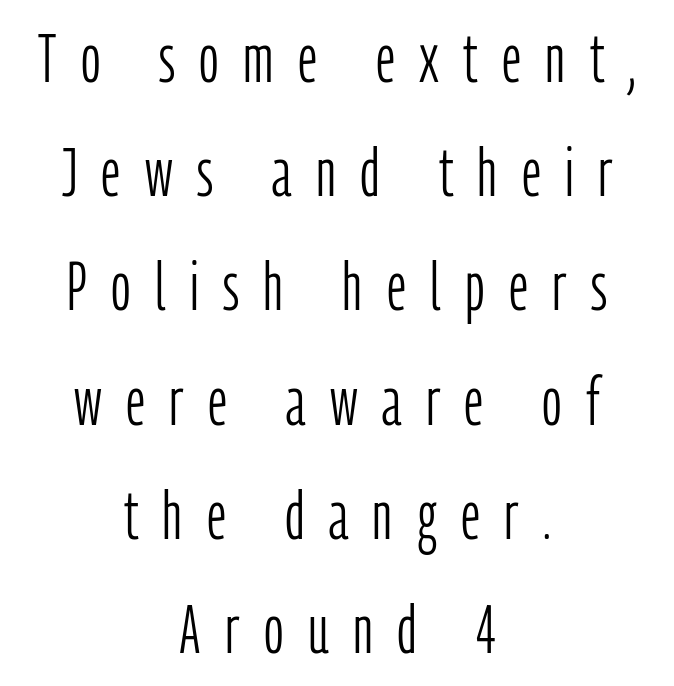
The image shows 68 px light, condensed sans-serif type, upright; set centered, normal line spacing (1.68x), unusually wide letter spacing (+0.36 em), not underlined; low stroke contrast and a medium x-height.
